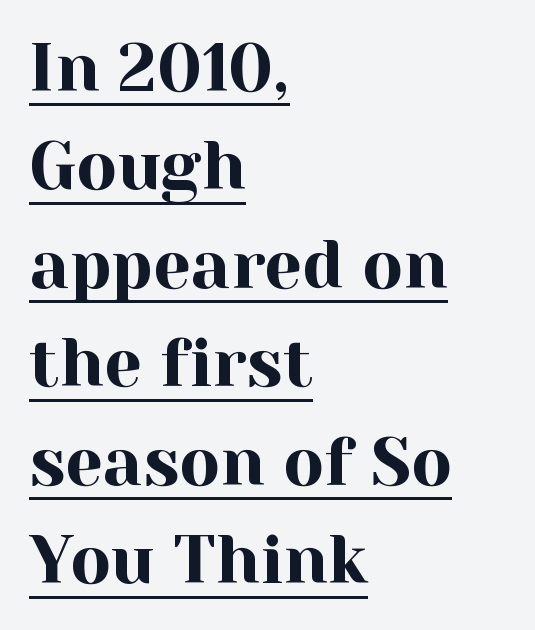
The image shows 67 px serif type, upright; set left-aligned, normal line spacing (1.47x), normal letter spacing, underlined; a medium x-height.
